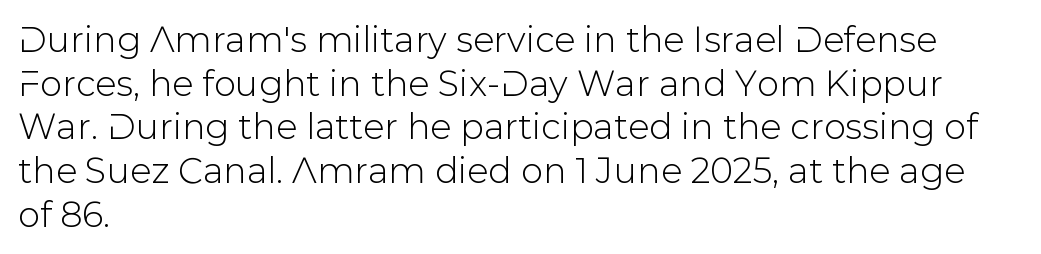
{"serif": "no", "italic": "no", "width": "normal", "stroke_contrast": "low", "x_height": "medium", "monospaced": "no", "underline": "no", "align": "left", "line_spacing": "normal", "line_spacing_ratio": 1.25, "letter_spacing": "normal", "letter_spacing_em": 0.0, "glyph_px": 35}
